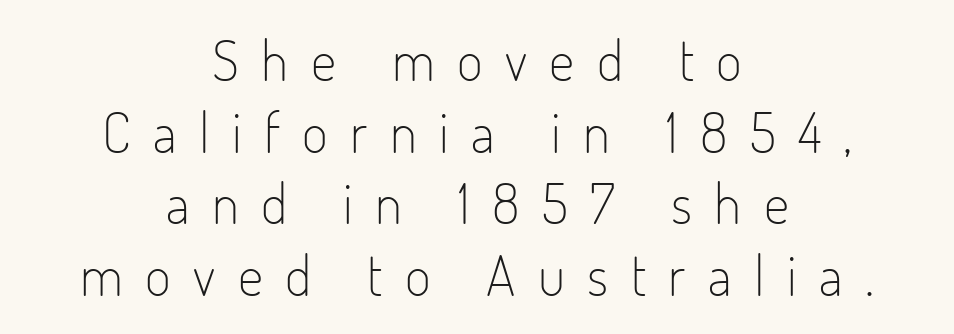
Q: Is the text bold? A: No.
Q: Is the text italic (slanted)? A: No, it is upright.
Q: Is the typeface a serif or a sans-serif typeface? A: Sans-serif.
Q: Is the text underlined? A: No.
Q: How is the paragraph aligned? A: Centered.
Q: Is the spacing between letters normal or unusually wide? A: Unusually wide.
Q: Is the spacing between lines tight, normal or loose? A: Normal.
Q: Width (condensed, normal, or wide)? A: Condensed.
Q: Stroke contrast? A: Low.
Q: x-height? A: Small.
Q: Monospaced? A: No.
